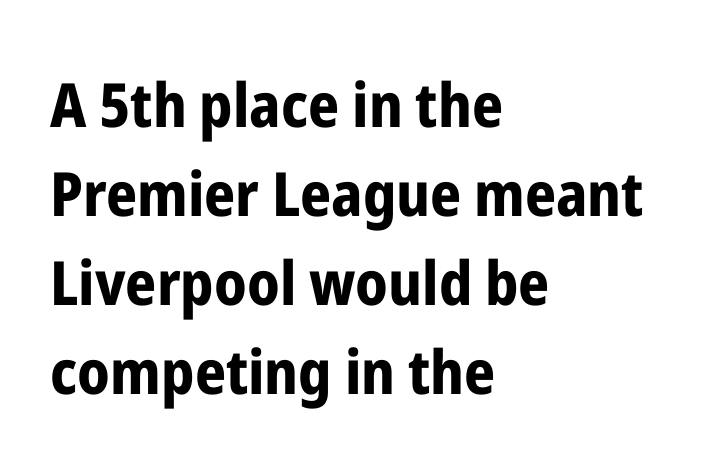
Q: Is the text bold? A: Yes.
Q: Is the text italic (slanted)? A: No, it is upright.
Q: Is the typeface a serif or a sans-serif typeface? A: Sans-serif.
Q: Is the text underlined? A: No.
Q: How is the paragraph aligned? A: Left-aligned.
Q: Is the spacing between letters normal or unusually wide? A: Normal.
Q: Is the spacing between lines tight, normal or loose? A: Normal.
Q: Width (condensed, normal, or wide)? A: Condensed.
Q: Stroke contrast? A: Low.
Q: x-height? A: Medium.
Q: Monospaced? A: No.
